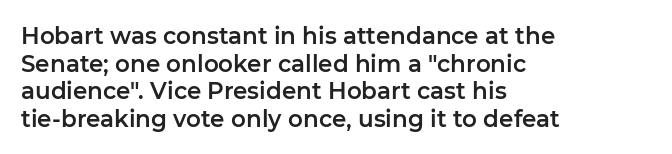
The image shows 23 px text type, upright; set left-aligned, line spacing 1.2x, normal letter spacing, not underlined.
